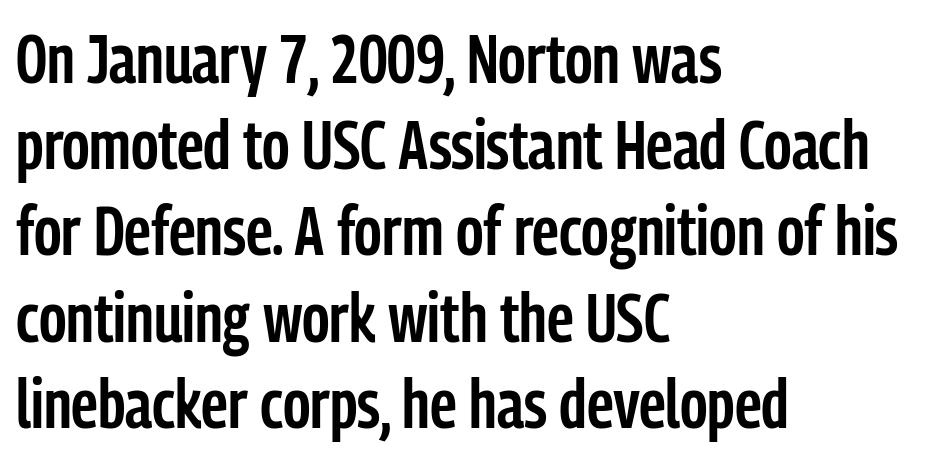
{"serif": "no", "italic": "no", "bold": "semi", "weight": "semibold", "width": "condensed", "stroke_contrast": "low", "x_height": "medium", "monospaced": "no", "underline": "no", "align": "left", "line_spacing": "normal", "line_spacing_ratio": 1.25, "letter_spacing": "normal", "letter_spacing_em": 0.0, "glyph_px": 69}
